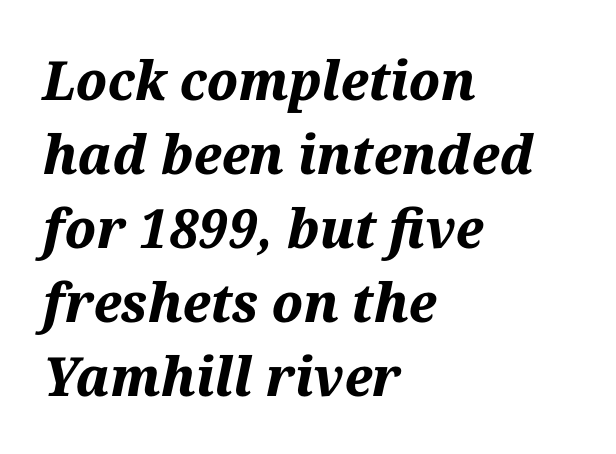
Q: Is the text bold? A: Yes.
Q: Is the text italic (slanted)? A: Yes, it leans right by about 12 degrees.
Q: Is the text underlined? A: No.
Q: How is the paragraph aligned? A: Left-aligned.
Q: Is the spacing between letters normal or unusually wide? A: Normal.
Q: Is the spacing between lines tight, normal or loose? A: Normal.
Q: Width (condensed, normal, or wide)? A: Normal.
Q: Stroke contrast? A: Medium.
Q: x-height? A: Medium.
Q: Monospaced? A: No.
